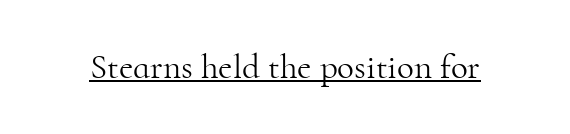
{"serif": "yes", "italic": "no", "bold": "no", "weight": "light", "width": "normal", "stroke_contrast": "high", "x_height": "small", "monospaced": "no", "underline": "yes", "letter_spacing": "normal", "letter_spacing_em": 0.0, "glyph_px": 35}
